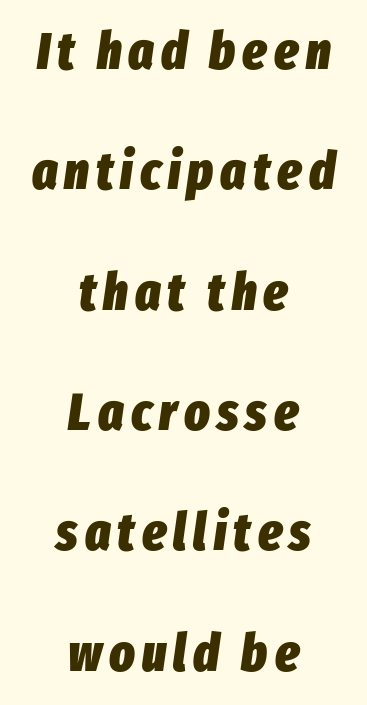
The image shows 53 px heavy, condensed type, italic (leaning right); set centered, loose line spacing (2.27x), not underlined; low stroke contrast and a medium x-height.
